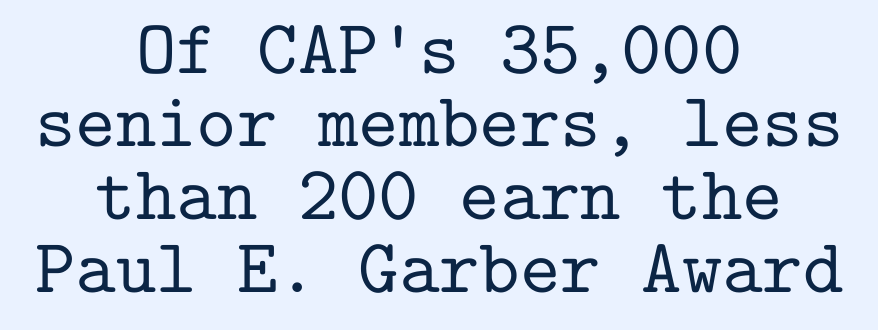
{"serif": "yes", "italic": "no", "width": "normal", "stroke_contrast": "low", "x_height": "medium", "monospaced": "yes", "underline": "no", "align": "center", "line_spacing": "tight", "line_spacing_ratio": 0.95, "letter_spacing": "normal", "letter_spacing_em": 0.0, "glyph_px": 77}
